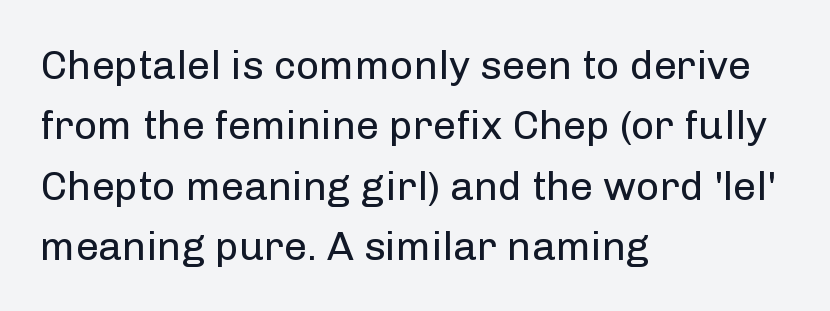
{"serif": "no", "italic": "no", "bold": "no", "weight": "regular", "width": "normal", "stroke_contrast": "low", "x_height": "medium", "monospaced": "no", "underline": "no", "align": "left", "line_spacing": "normal", "line_spacing_ratio": 1.47, "letter_spacing": "normal", "letter_spacing_em": 0.0, "glyph_px": 41}
